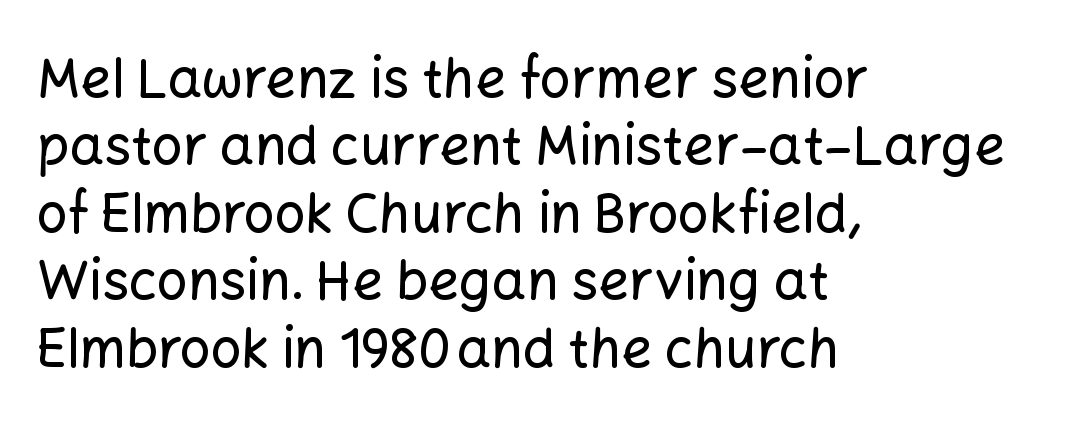
The image shows 54 px sans-serif type, upright; set left-aligned, normal line spacing (1.25x), normal letter spacing, not underlined; low stroke contrast and a medium x-height.
